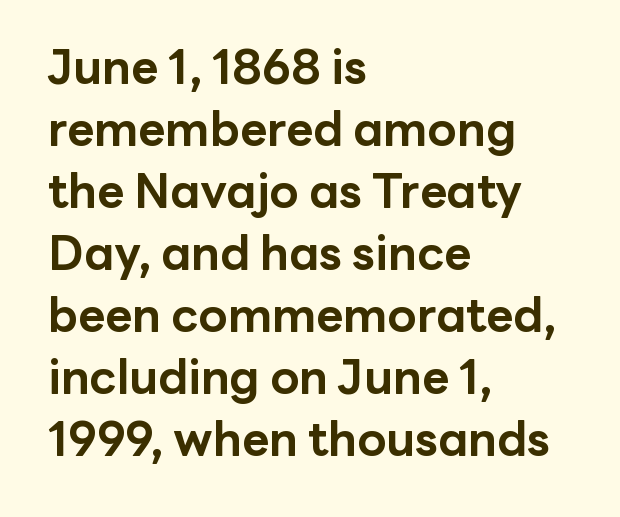
Q: Is the text bold? A: Yes.
Q: Is the text italic (slanted)? A: No, it is upright.
Q: Is the typeface a serif or a sans-serif typeface? A: Sans-serif.
Q: Is the text underlined? A: No.
Q: How is the paragraph aligned? A: Left-aligned.
Q: Is the spacing between letters normal or unusually wide? A: Normal.
Q: Is the spacing between lines tight, normal or loose? A: Normal.
Q: Width (condensed, normal, or wide)? A: Normal.
Q: Stroke contrast? A: Low.
Q: x-height? A: Medium.
Q: Monospaced? A: No.
